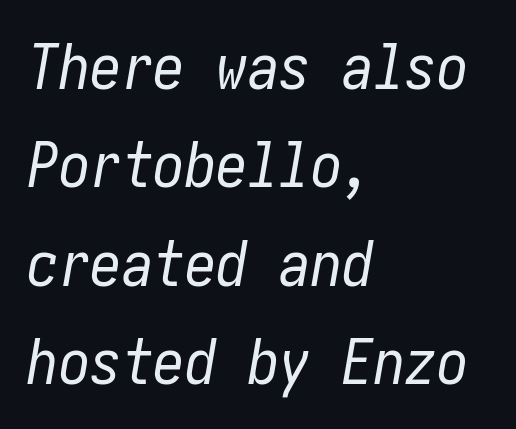
These lines sit exactly where default settings would place them. Descender tails drop into unmarked territory. The passage shown leans; its letterforms are oblique. Letters have the restrained weight of plain body copy at most.
